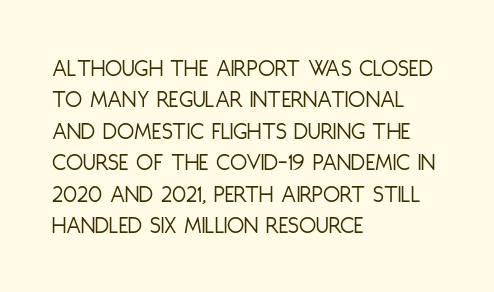
The image shows 25 px text type, upright; set left-aligned, normal line spacing (1.26x), normal letter spacing, not underlined.
